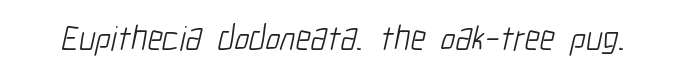
{"serif": "no", "bold": "no", "weight": "light", "width": "condensed", "stroke_contrast": "low", "x_height": "medium", "monospaced": "no", "underline": "no", "letter_spacing": "normal", "letter_spacing_em": 0.0, "glyph_px": 35}
